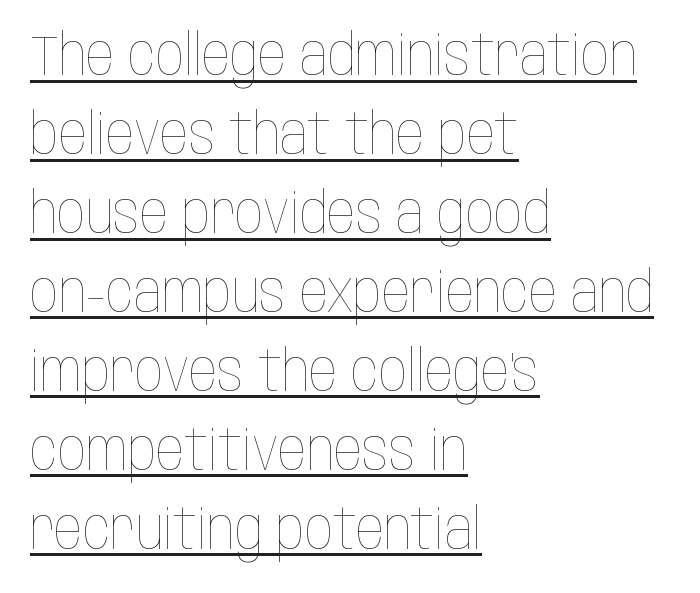
{"italic": "no", "bold": "no", "weight": "thin", "width": "condensed", "stroke_contrast": "low", "x_height": "large", "monospaced": "no", "underline": "yes", "align": "left", "line_spacing": "normal", "line_spacing_ratio": 1.41, "letter_spacing": "normal", "letter_spacing_em": 0.0, "glyph_px": 56}
